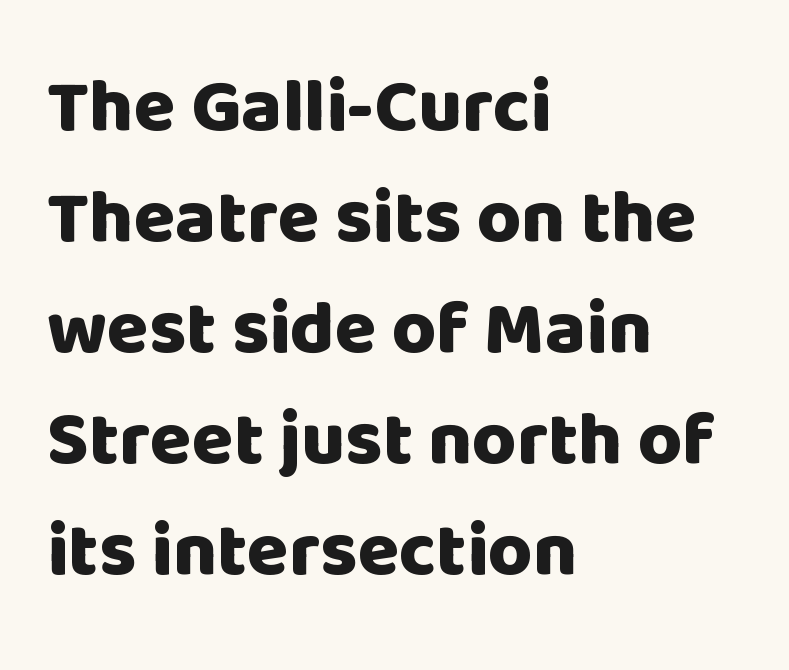
{"serif": "no", "italic": "no", "bold": "yes", "weight": "heavy", "width": "normal", "stroke_contrast": "low", "x_height": "large", "monospaced": "no", "underline": "no", "align": "left", "line_spacing": "normal", "line_spacing_ratio": 1.46, "letter_spacing": "normal", "letter_spacing_em": 0.0, "glyph_px": 76}
